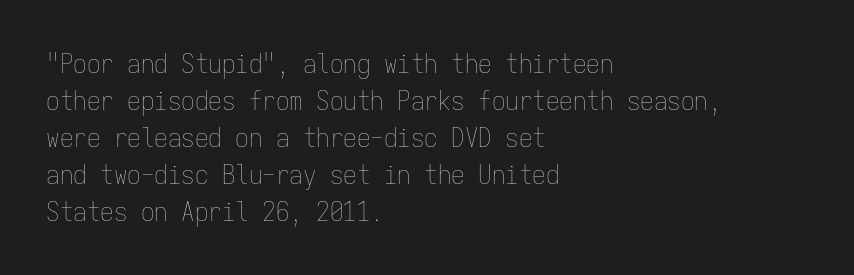
The image shows 27 px text type, upright; set left-aligned, normal line spacing (1.37x), normal letter spacing, not underlined.
